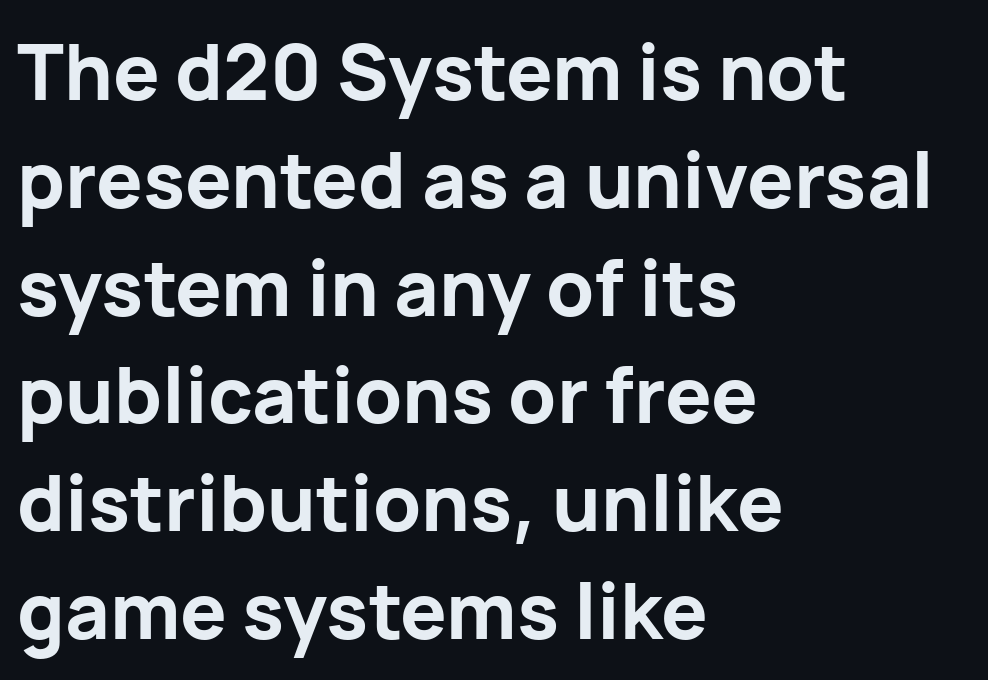
The image shows 77 px bold sans-serif type, upright; set left-aligned, normal line spacing (1.4x), normal letter spacing, not underlined; low stroke contrast and a medium x-height.
